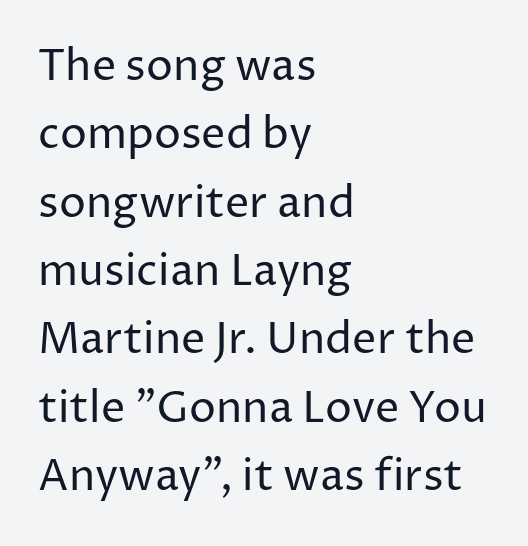
This rendering features lettering with no underline. In terms of leading, this rendering sits right in the middle. Tall strokes in this sample are plumb rather than angled. Is the block centered? No — it sits flush against the left margin.
